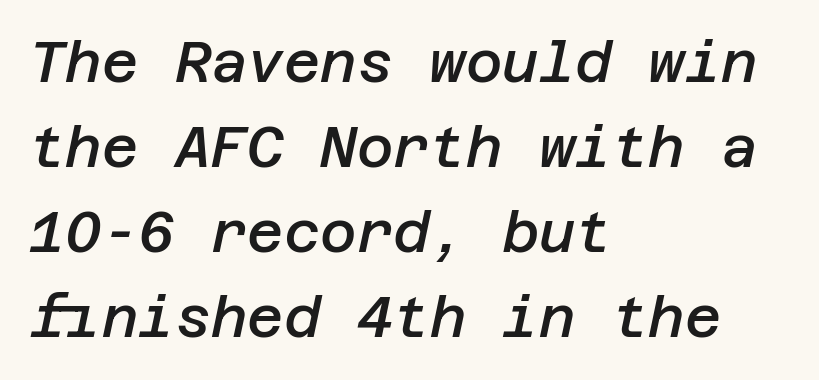
The image shows 56 px semibold type, italic (leaning right); set left-aligned, normal line spacing (1.52x), normal letter spacing, not underlined; low stroke contrast and a large x-height.
